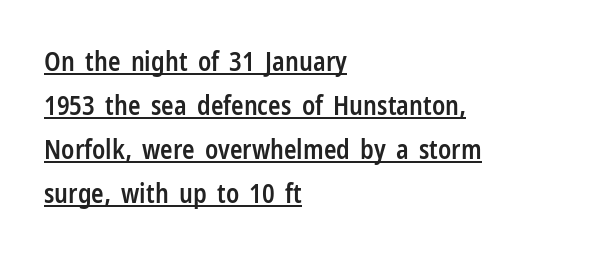
Q: Is the text bold? A: Semi-bold.
Q: Is the text italic (slanted)? A: No, it is upright.
Q: Is the text underlined? A: Yes.
Q: How is the paragraph aligned? A: Left-aligned.
Q: Is the spacing between letters normal or unusually wide? A: Normal.
Q: Is the spacing between lines tight, normal or loose? A: Normal.
